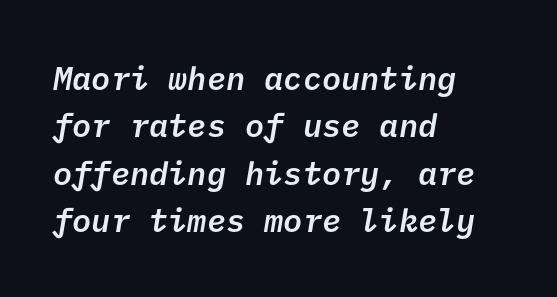
This sample uses a sans-serif face. Evenly set lines give the paragraph a standard silhouette. Descenders are the only things crossing below the line. The paragraph has a hard left edge and a soft right edge. How are the letters spaced? Ordinarily, with no added tracking. Notice the strokes are somewhat thickened but not fully heavy: this is a semibold.
